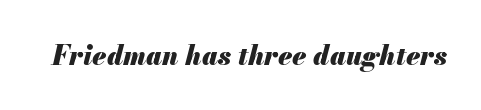
The image shows 27 px bold type, italic (leaning right); set normal letter spacing, not underlined.
